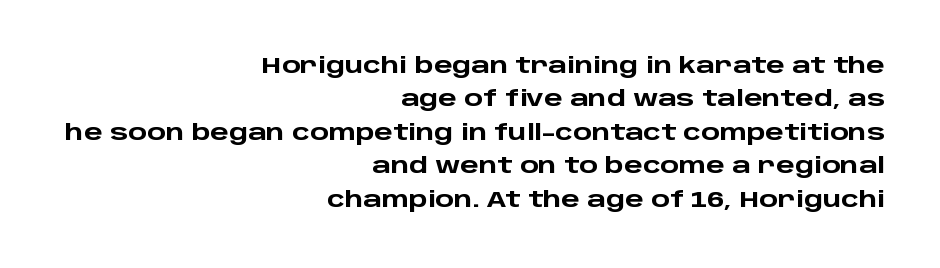
Q: Is the text bold? A: Yes.
Q: Is the text italic (slanted)? A: No, it is upright.
Q: Is the text underlined? A: No.
Q: How is the paragraph aligned? A: Right-aligned.
Q: Is the spacing between letters normal or unusually wide? A: Normal.
Q: Is the spacing between lines tight, normal or loose? A: Normal.
